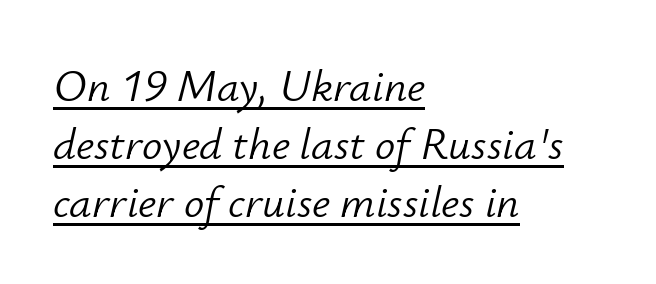
{"italic": "yes", "lean": "right", "slant_degrees": 12, "bold": "no", "weight": "light", "width": "normal", "stroke_contrast": "low", "x_height": "small", "monospaced": "no", "underline": "yes", "align": "left", "line_spacing": "normal", "line_spacing_ratio": 1.29, "letter_spacing": "normal", "letter_spacing_em": 0.0, "glyph_px": 45}
